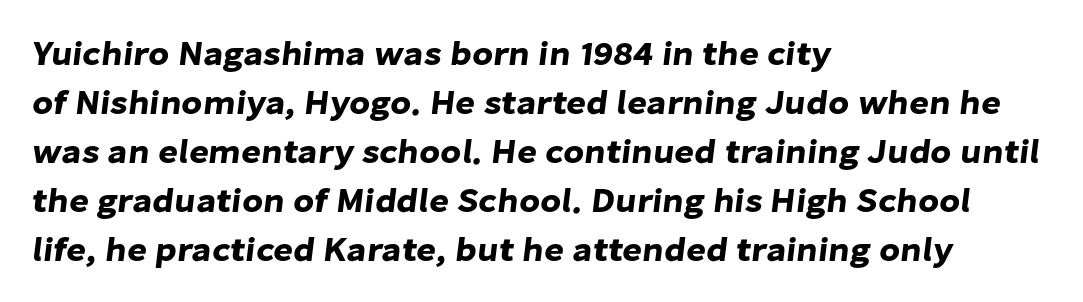
The image shows 34 px sans-serif type; set left-aligned, normal line spacing (1.44x), normal letter spacing, not underlined; low stroke contrast and a medium x-height.
